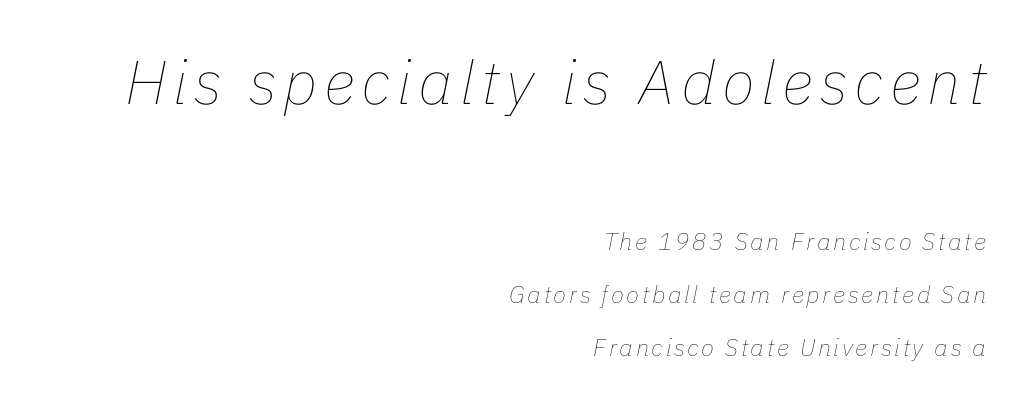
Q: Is the text bold? A: No.
Q: Is the text italic (slanted)? A: Yes, it leans right by about 11 degrees.
Q: Is the text underlined? A: No.
Q: How is the paragraph aligned? A: Right-aligned.
Q: Is the spacing between lines tight, normal or loose? A: Loose.
Q: Which block of text is set in a larger size, the first (top) or the second (bottom)? A: The first (top) one.
Q: Width (condensed, normal, or wide)? A: Normal.
Q: Stroke contrast? A: Low.
Q: x-height? A: Medium.
Q: Monospaced? A: No.
